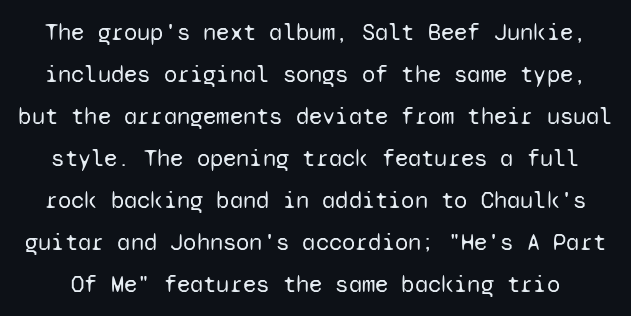
Q: Is the text bold? A: No.
Q: Is the text italic (slanted)? A: No, it is upright.
Q: Is the text underlined? A: No.
Q: Is the spacing between letters normal or unusually wide? A: Normal.
